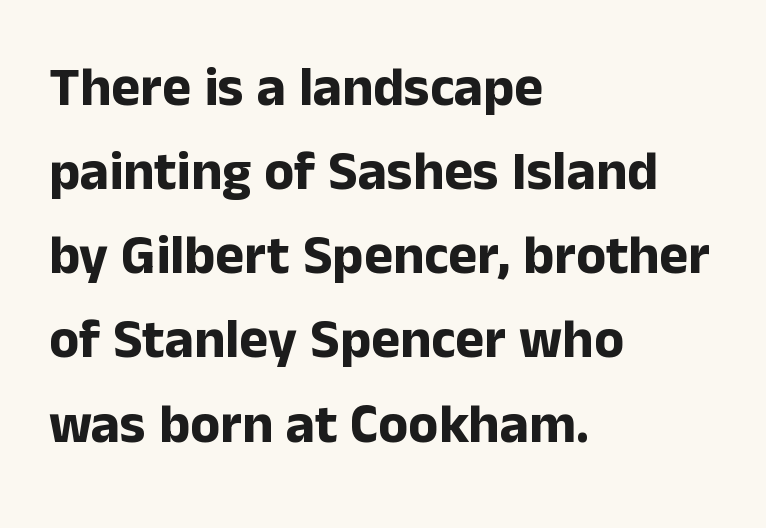
Q: Is the text bold? A: Yes.
Q: Is the text italic (slanted)? A: No, it is upright.
Q: Is the typeface a serif or a sans-serif typeface? A: Sans-serif.
Q: Is the text underlined? A: No.
Q: How is the paragraph aligned? A: Left-aligned.
Q: Is the spacing between letters normal or unusually wide? A: Normal.
Q: Is the spacing between lines tight, normal or loose? A: Normal.
Q: Width (condensed, normal, or wide)? A: Normal.
Q: Stroke contrast? A: Low.
Q: x-height? A: Medium.
Q: Monospaced? A: No.
